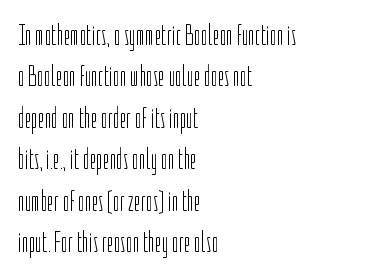
Looks like regular typesetting: each glyph gets only the width it needs. One glance says typical: line gaps are just what's usual. The paragraph has a hard left edge and a soft right edge. Posture: upright roman. Weight: regular or lighter.
